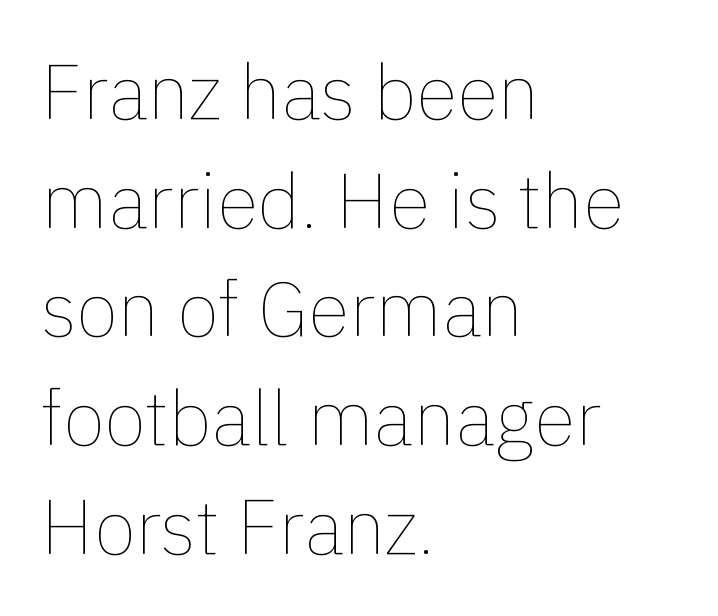
{"italic": "no", "bold": "no", "weight": "thin", "width": "normal", "x_height": "medium", "monospaced": "no", "underline": "no", "align": "left", "line_spacing": "normal", "line_spacing_ratio": 1.43, "letter_spacing": "normal", "letter_spacing_em": 0.0, "glyph_px": 76}
